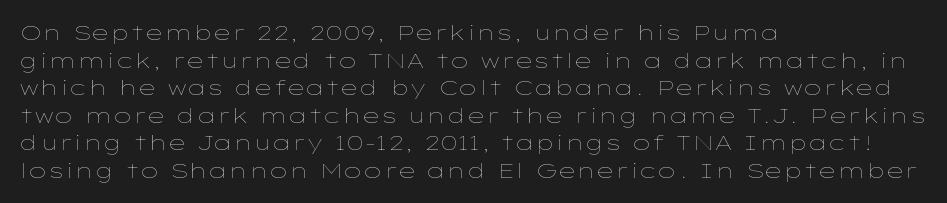
The image shows 21 px text type, upright; set left-aligned, normal line spacing (1.31x), normal letter spacing, not underlined.
